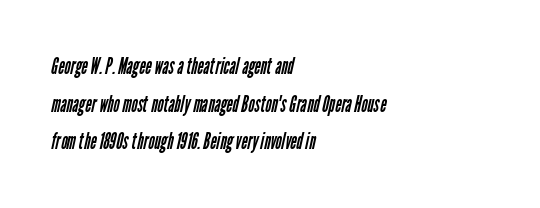
Q: Is the text bold? A: No.
Q: Is the text underlined? A: No.
Q: How is the paragraph aligned? A: Left-aligned.
Q: Is the spacing between letters normal or unusually wide? A: Normal.
Q: Is the spacing between lines tight, normal or loose? A: Normal.
